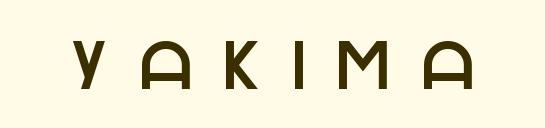
The text was rendered using a sans face with plain stroke endings. Vertical strokes here are truly vertical. Is the letter spacing exaggerated? Yes — the characters are pushed far apart. This sample has the flowing, uneven cadence of proportional lettering. The baseline area is clear.
